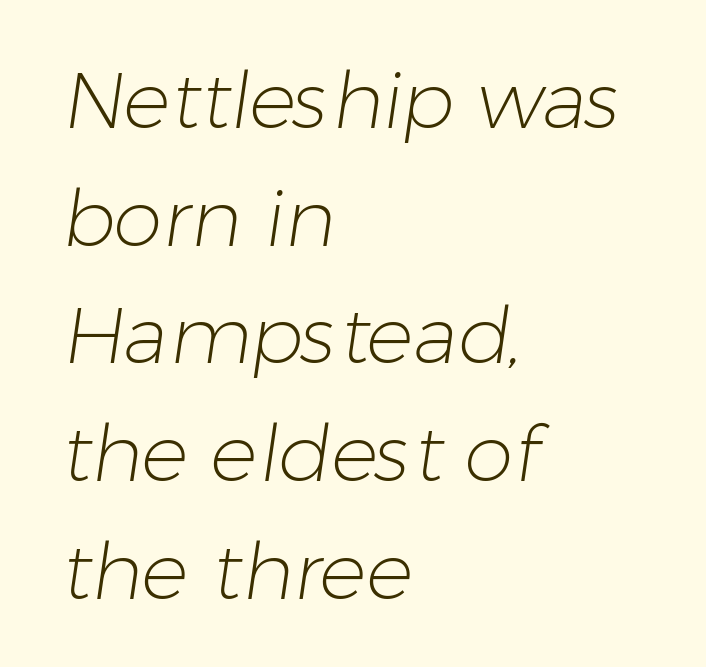
Q: Is the text bold? A: No.
Q: Is the typeface a serif or a sans-serif typeface? A: Sans-serif.
Q: Is the text underlined? A: No.
Q: How is the paragraph aligned? A: Left-aligned.
Q: Is the spacing between letters normal or unusually wide? A: Normal.
Q: Is the spacing between lines tight, normal or loose? A: Normal.
Q: Width (condensed, normal, or wide)? A: Normal.
Q: Stroke contrast? A: Low.
Q: x-height? A: Medium.
Q: Monospaced? A: No.
